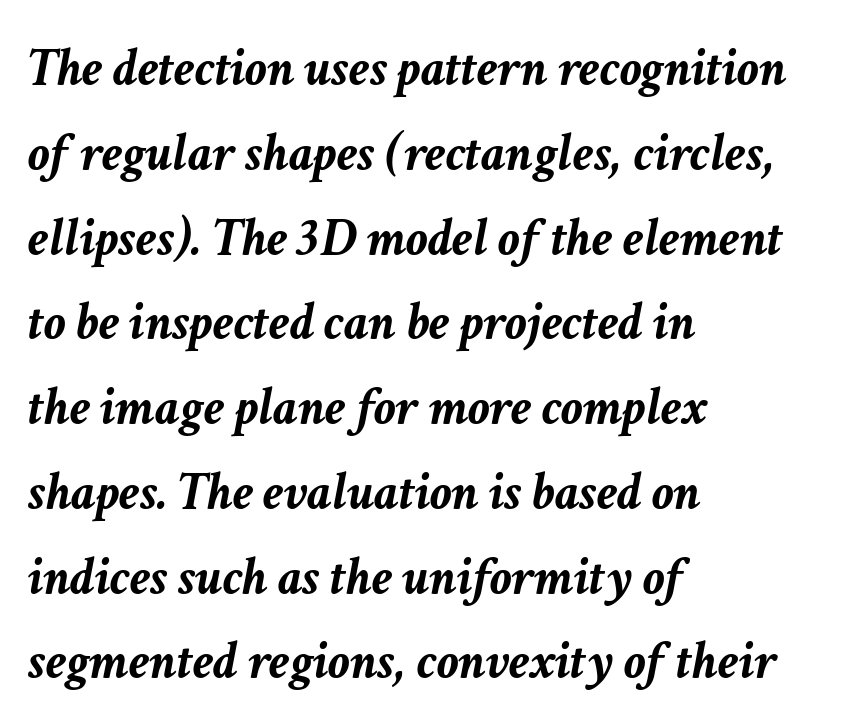
Lines of text with bare space underneath. Note the varied advance widths — an 'i' is clearly narrower than an 'm'. Typographic density is high because the face is bold. The compositor pushed each line to the left boundary. Looking at the ascenders, they clearly lean.
